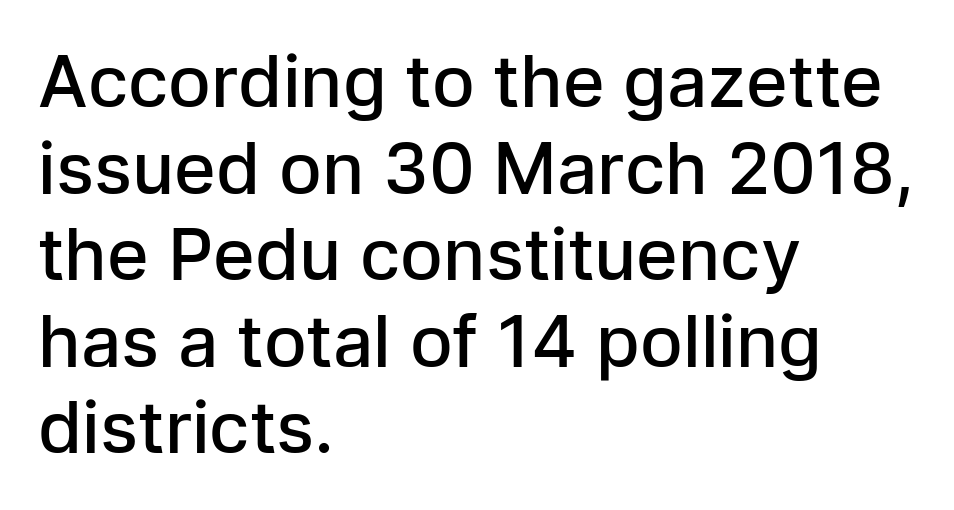
{"serif": "no", "italic": "no", "bold": "semi", "weight": "semibold", "width": "normal", "stroke_contrast": "low", "x_height": "medium", "monospaced": "no", "underline": "no", "align": "left", "line_spacing_ratio": 1.22, "letter_spacing": "normal", "letter_spacing_em": 0.0, "glyph_px": 71}
